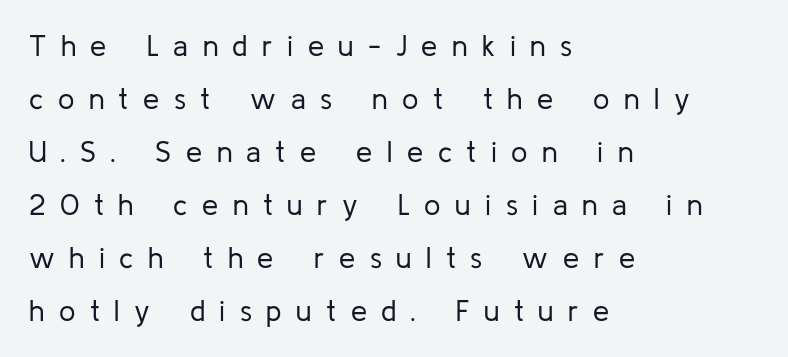
{"serif": "no", "italic": "no", "bold": "no", "weight": "regular", "width": "normal", "stroke_contrast": "low", "x_height": "medium", "monospaced": "no", "underline": "no", "align": "left", "line_spacing_ratio": 1.83, "letter_spacing": "wide", "letter_spacing_em": 0.5, "glyph_px": 29}
